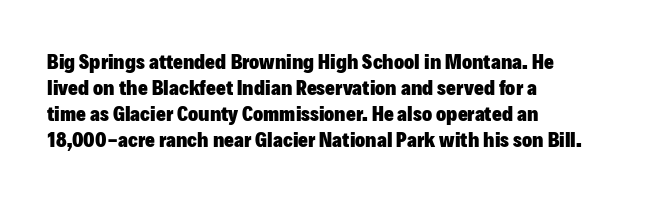
The image shows 21 px bold type, upright; set left-aligned, line spacing 1.24x, normal letter spacing, not underlined.
